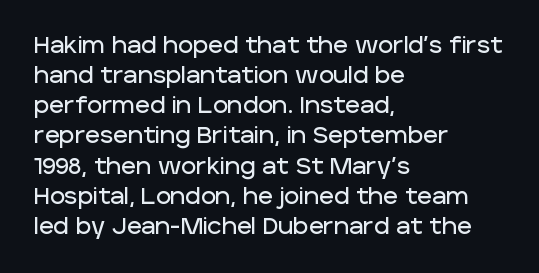
{"italic": "no", "underline": "no", "align": "left", "line_spacing": "normal", "line_spacing_ratio": 1.31, "letter_spacing": "normal", "letter_spacing_em": 0.0, "glyph_px": 23}
